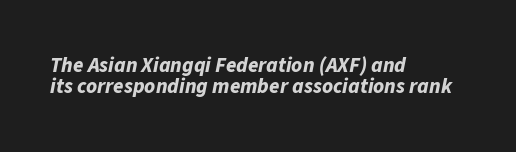
Q: Is the text bold? A: Yes.
Q: Is the text italic (slanted)? A: Yes, it leans right by about 11 degrees.
Q: Is the text underlined? A: No.
Q: How is the paragraph aligned? A: Left-aligned.
Q: Is the spacing between letters normal or unusually wide? A: Normal.
Q: Is the spacing between lines tight, normal or loose? A: Tight.
